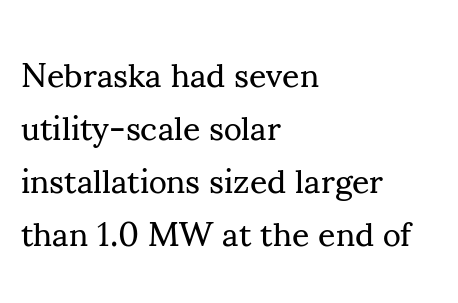
The image shows 34 px regular-weight serif type, upright; set left-aligned, normal line spacing (1.56x), normal letter spacing, not underlined; medium stroke contrast and a small x-height.
